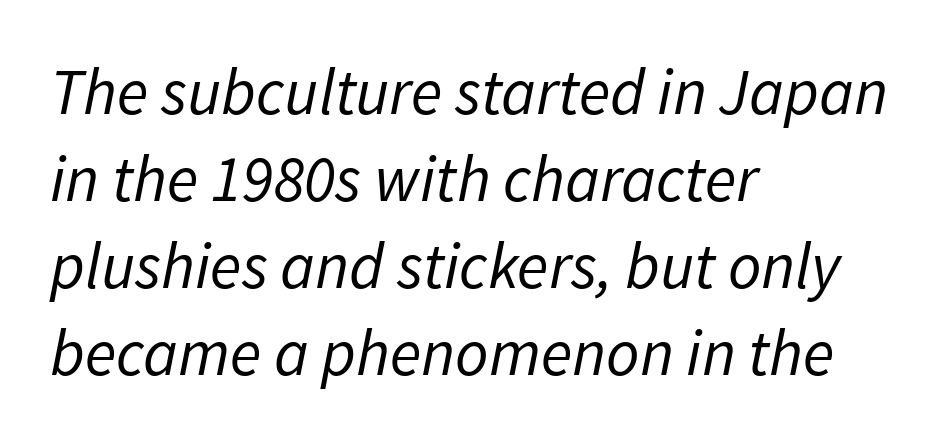
The image shows 65 px regular-weight type, italic (leaning right); set left-aligned, normal line spacing (1.34x), normal letter spacing, not underlined; low stroke contrast and a medium x-height.
